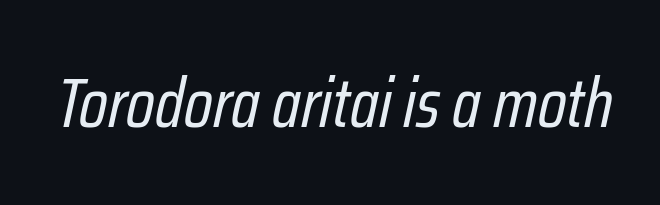
Q: Is the text bold? A: No.
Q: Is the text italic (slanted)? A: Yes, it leans right by about 12 degrees.
Q: Is the text underlined? A: No.
Q: Is the spacing between letters normal or unusually wide? A: Normal.
Q: Width (condensed, normal, or wide)? A: Condensed.
Q: Stroke contrast? A: Low.
Q: x-height? A: Medium.
Q: Monospaced? A: No.
